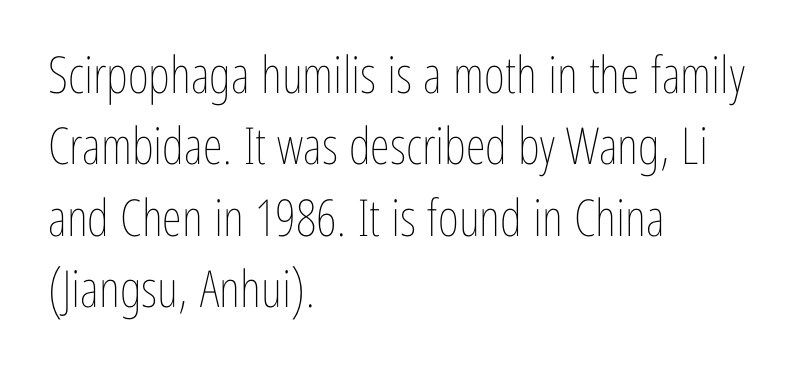
{"italic": "no", "bold": "no", "weight": "thin", "width": "condensed", "stroke_contrast": "low", "x_height": "medium", "monospaced": "no", "underline": "no", "align": "left", "line_spacing": "normal", "line_spacing_ratio": 1.4, "letter_spacing": "normal", "letter_spacing_em": 0.0, "glyph_px": 51}
